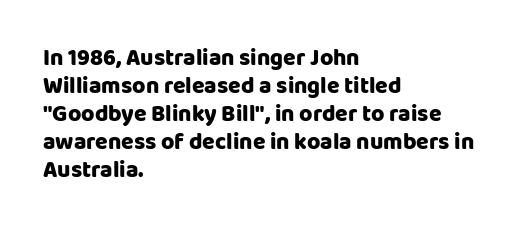
The image shows 23 px text type, upright; set left-aligned, line spacing 1.22x, normal letter spacing, not underlined.
